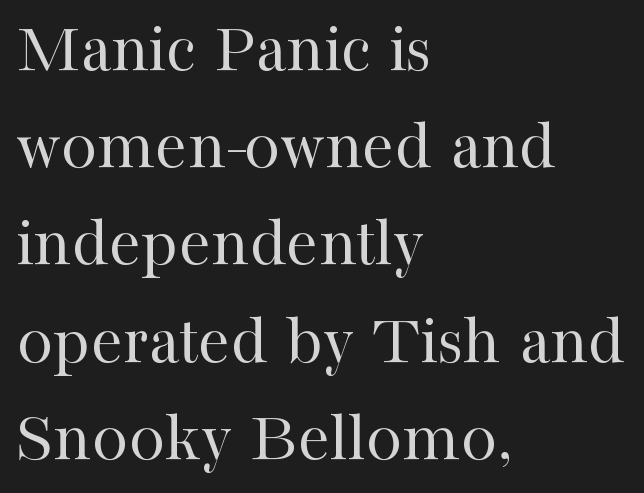
Here the glyphs are tracked normally, forming tight word shapes. The compositor pushed each line to the left boundary. Summary of weight: not heavy and not bold. A typesetter would label this face a serif. Underlining? Definitely not there. Students, observe: this is what conventionally led text looks like.
